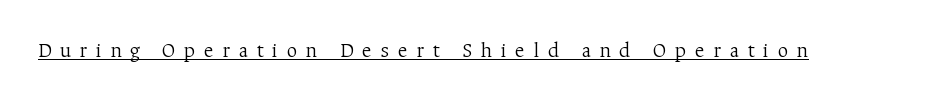
{"italic": "no", "bold": "no", "underline": "yes", "letter_spacing": "wide", "letter_spacing_em": 0.41, "glyph_px": 21}
